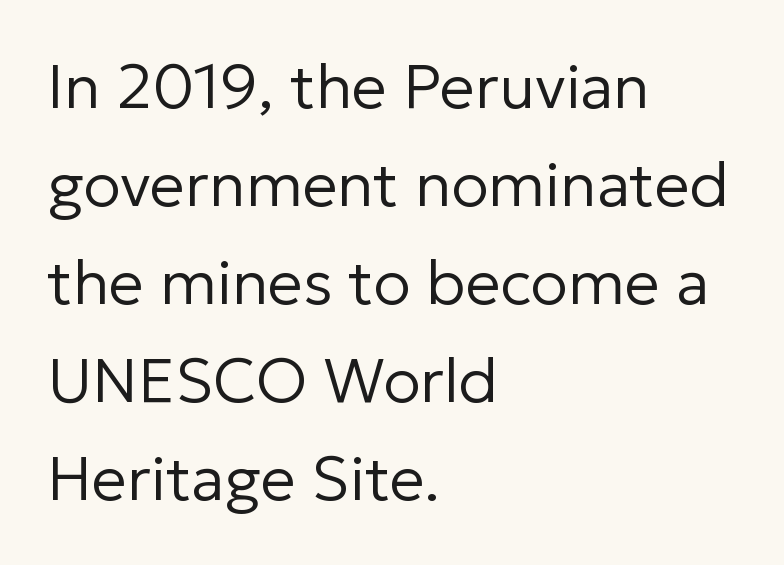
The image shows 62 px regular-weight sans-serif type, upright; set left-aligned, normal line spacing (1.58x), normal letter spacing, not underlined; low stroke contrast and a medium x-height.
